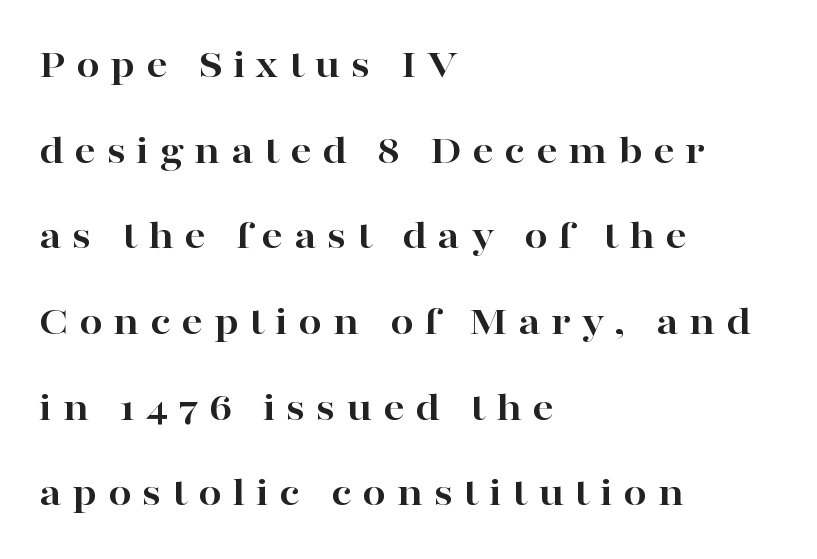
The image shows 42 px bold, wide serif type, upright; set left-aligned, loose line spacing (2.04x), unusually wide letter spacing (+0.25 em), not underlined; high stroke contrast and a medium x-height.
